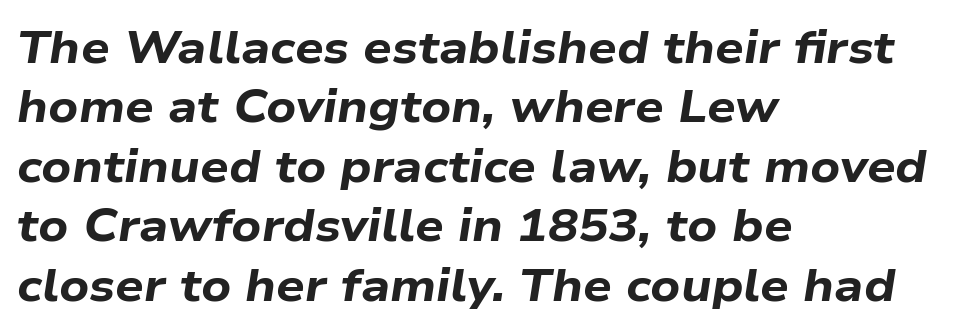
{"italic": "yes", "lean": "right", "slant_degrees": 9, "bold": "yes", "weight": "bold", "width": "wide", "stroke_contrast": "low", "x_height": "medium", "monospaced": "no", "underline": "no", "align": "left", "line_spacing": "normal", "line_spacing_ratio": 1.32, "letter_spacing": "normal", "letter_spacing_em": 0.0, "glyph_px": 45}
